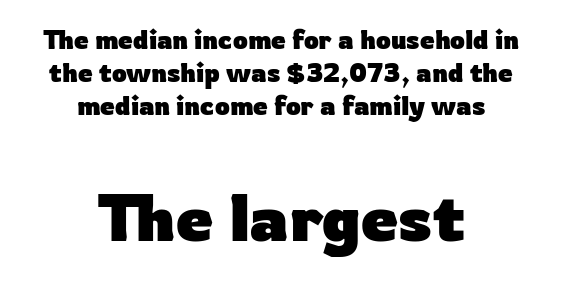
The rendering uses natural spacing where letterforms have individual widths. Spacing between characters is what you'd get straight out of the box. In terms of weight, the rendering is a true, heavy bold. Regarding leading, the lines here are spaced in the standard way.
